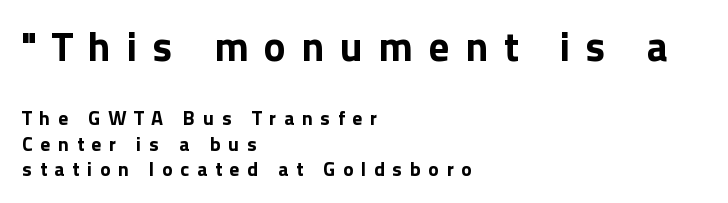
The image shows 41 px bold sans-serif type, upright; set left-aligned, normal line spacing (1.26x), unusually wide letter spacing (+0.38 em), not underlined; the first (top) block is 2.05x larger; a medium x-height.
